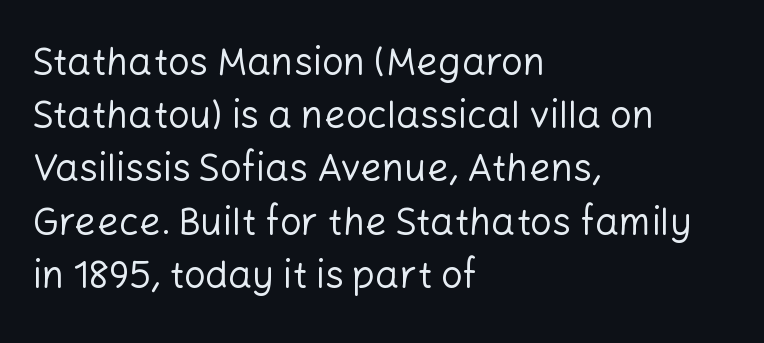
{"serif": "no", "italic": "no", "bold": "no", "weight": "regular", "width": "normal", "stroke_contrast": "low", "x_height": "medium", "monospaced": "no", "underline": "no", "align": "left", "line_spacing": "normal", "line_spacing_ratio": 1.4, "letter_spacing": "normal", "letter_spacing_em": 0.0, "glyph_px": 38}
